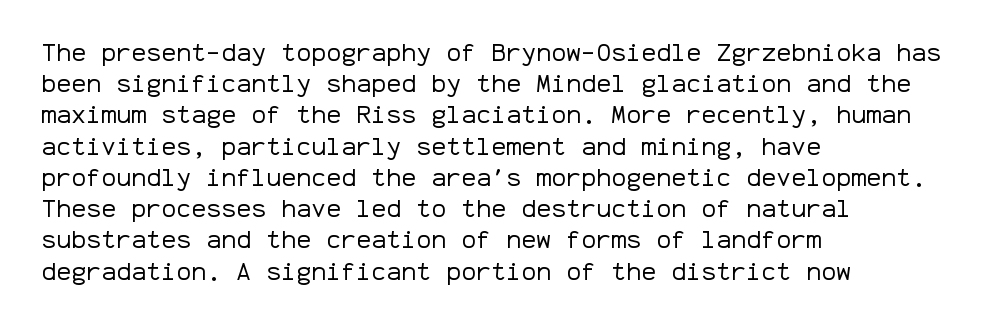
Spacing between characters is what you'd get straight out of the box. Ordinary non-slanted type is in use. The compositor pushed each line to the left boundary. Rows of type keep a routine distance in the vertical direction.
